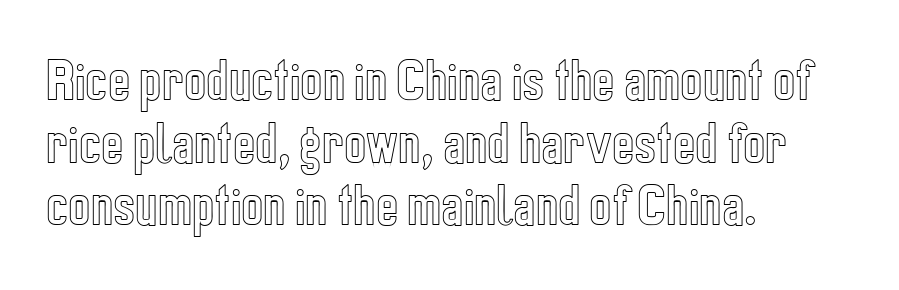
You can tell it's not italic because the verticals are truly vertical. Character widths vary here, with narrow letters taking less room than wide ones. The area under the type is left untouched. Is the letter spacing exaggerated? No — it looks like the ordinary default. Normally led — the rows are evenly, conventionally spaced.
